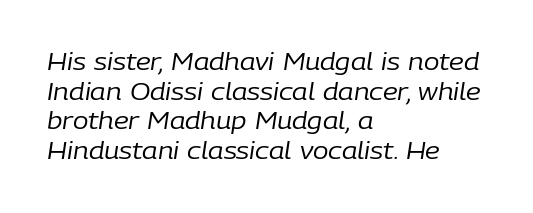
Q: Is the text bold? A: No.
Q: Is the text italic (slanted)? A: Yes, it leans right by about 9 degrees.
Q: Is the text underlined? A: No.
Q: How is the paragraph aligned? A: Left-aligned.
Q: Is the spacing between letters normal or unusually wide? A: Normal.
Q: Is the spacing between lines tight, normal or loose? A: Normal.
